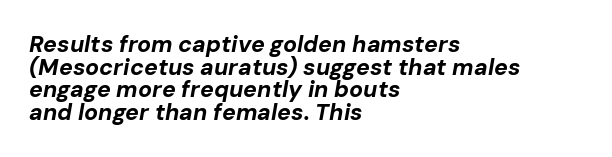
{"italic": "yes", "lean": "right", "slant_degrees": 10, "bold": "yes", "underline": "no", "align": "left", "line_spacing": "tight", "line_spacing_ratio": 0.98, "letter_spacing": "normal", "letter_spacing_em": 0.0, "glyph_px": 23}
